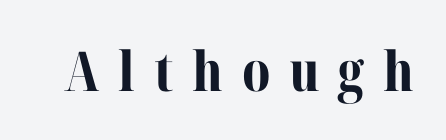
Varying glyph widths throughout — classic text-font behaviour. Short note: letters widely spaced. Note: serifs present on the glyphs. Designer's note — italics off, roman on. The strokes are fattened all the way to bold. Bare-footed words on every line.
